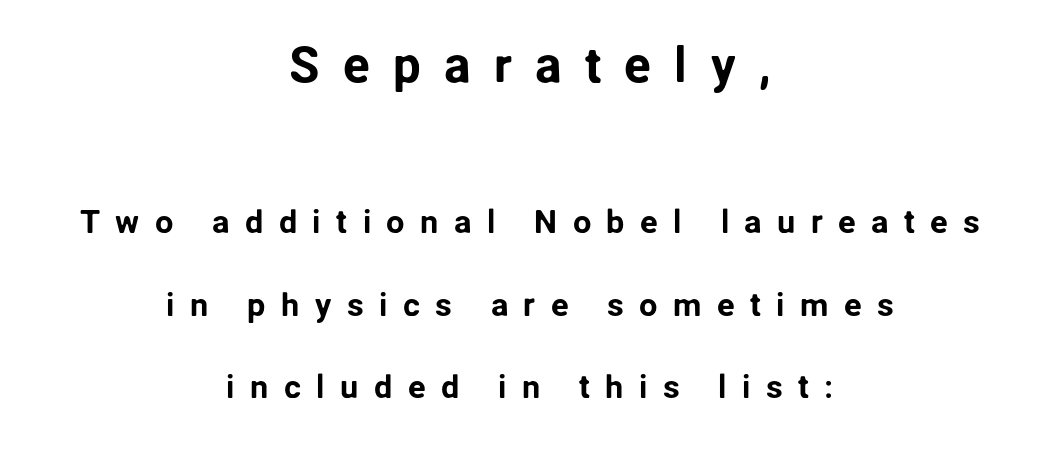
Q: Is the text italic (slanted)? A: No, it is upright.
Q: Is the typeface a serif or a sans-serif typeface? A: Sans-serif.
Q: Is the text underlined? A: No.
Q: How is the paragraph aligned? A: Centered.
Q: Is the spacing between letters normal or unusually wide? A: Unusually wide.
Q: Is the spacing between lines tight, normal or loose? A: Loose.
Q: Which block of text is set in a larger size, the first (top) or the second (bottom)? A: The first (top) one.
Q: Width (condensed, normal, or wide)? A: Normal.
Q: Stroke contrast? A: Low.
Q: x-height? A: Medium.
Q: Monospaced? A: No.
